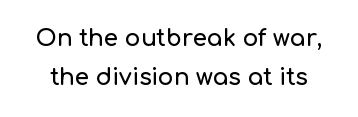
The image shows 23 px text type, upright; set line spacing 1.71x, normal letter spacing, not underlined.
